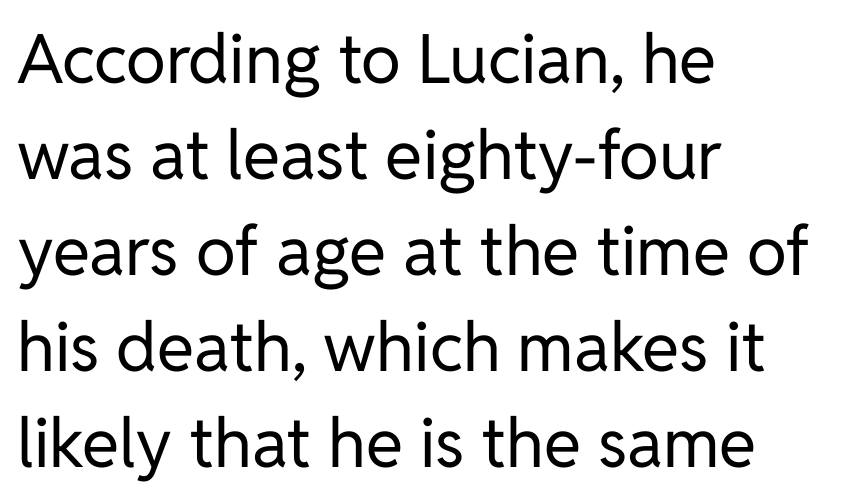
This is sans-serif lettering, the kind often seen on screens and signage. The letters stand straight up with perfectly vertical stems. Compared with typical body copy, the letter spacing here is the same. Glance below the letters and you will spot only blank space. Leading: standard. Stems and bowls with no extra thickness — not bold.
